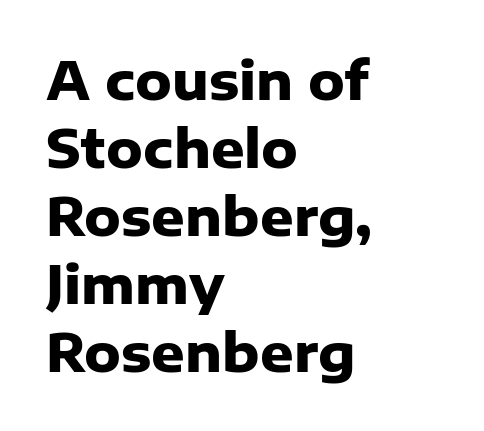
Q: Is the text bold? A: Yes.
Q: Is the text italic (slanted)? A: No, it is upright.
Q: Is the typeface a serif or a sans-serif typeface? A: Sans-serif.
Q: Is the text underlined? A: No.
Q: How is the paragraph aligned? A: Left-aligned.
Q: Is the spacing between letters normal or unusually wide? A: Normal.
Q: Is the spacing between lines tight, normal or loose? A: Normal.
Q: Width (condensed, normal, or wide)? A: Normal.
Q: Stroke contrast? A: Low.
Q: x-height? A: Medium.
Q: Monospaced? A: No.
